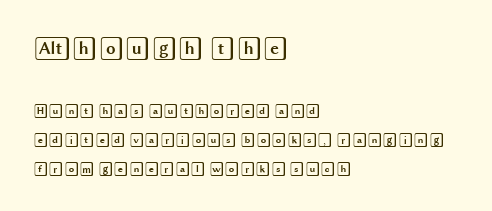
{"italic": "no", "underline": "no", "align": "left", "line_spacing": "loose", "line_spacing_ratio": 2.08, "letter_spacing": "normal", "letter_spacing_em": 0.0, "larger_block": "first", "size_ratio": 1.71, "glyph_px": 24}
